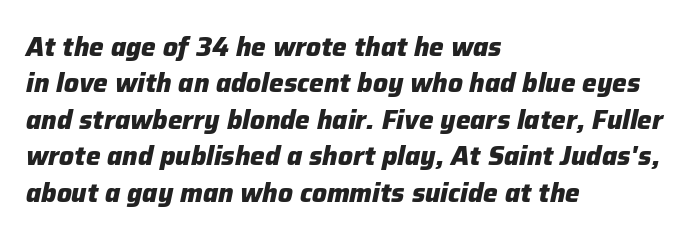
Vertically, the passage feels balanced, rows spaced as you'd expect. Lines of text with bare space underneath. The passage is arranged the way most books set body copy — flush left. These words are printed bold, with thick strokes throughout. Notice how the stems are inclined rather than vertical — that's the hallmark of italics.
